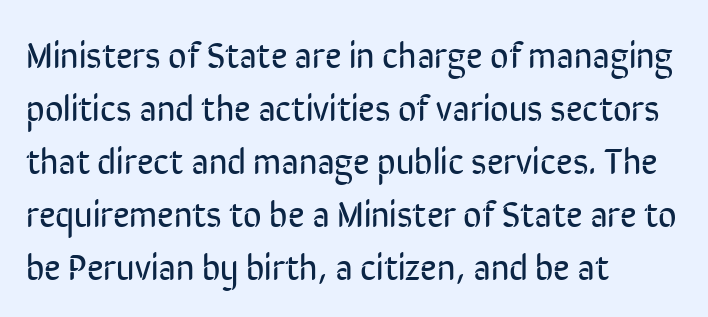
Q: Is the text bold? A: No.
Q: Is the text italic (slanted)? A: No, it is upright.
Q: Is the typeface a serif or a sans-serif typeface? A: Sans-serif.
Q: Is the text underlined? A: No.
Q: How is the paragraph aligned? A: Left-aligned.
Q: Is the spacing between letters normal or unusually wide? A: Normal.
Q: Is the spacing between lines tight, normal or loose? A: Normal.
Q: Width (condensed, normal, or wide)? A: Condensed.
Q: Stroke contrast? A: Low.
Q: x-height? A: Medium.
Q: Monospaced? A: No.
